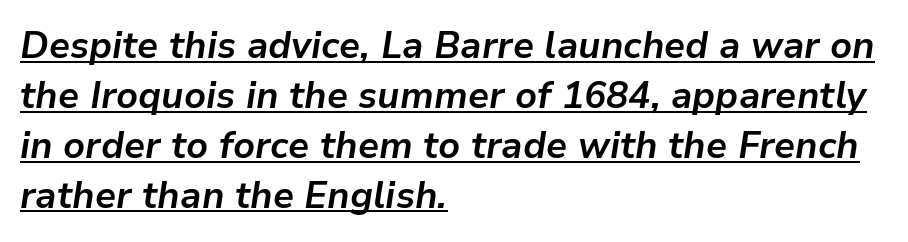
{"italic": "yes", "lean": "right", "slant_degrees": 9, "bold": "yes", "weight": "bold", "width": "normal", "stroke_contrast": "low", "x_height": "medium", "monospaced": "no", "underline": "yes", "align": "left", "line_spacing": "normal", "line_spacing_ratio": 1.35, "letter_spacing": "normal", "letter_spacing_em": 0.0, "glyph_px": 37}
